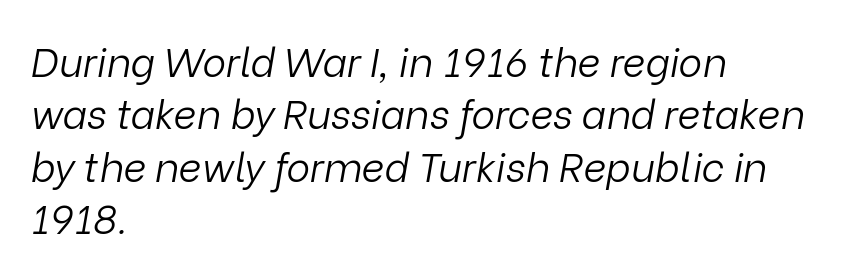
{"italic": "yes", "lean": "right", "slant_degrees": 9, "bold": "no", "weight": "light", "width": "normal", "stroke_contrast": "low", "x_height": "medium", "monospaced": "no", "underline": "no", "align": "left", "line_spacing": "normal", "line_spacing_ratio": 1.31, "letter_spacing": "normal", "letter_spacing_em": 0.0, "glyph_px": 40}
